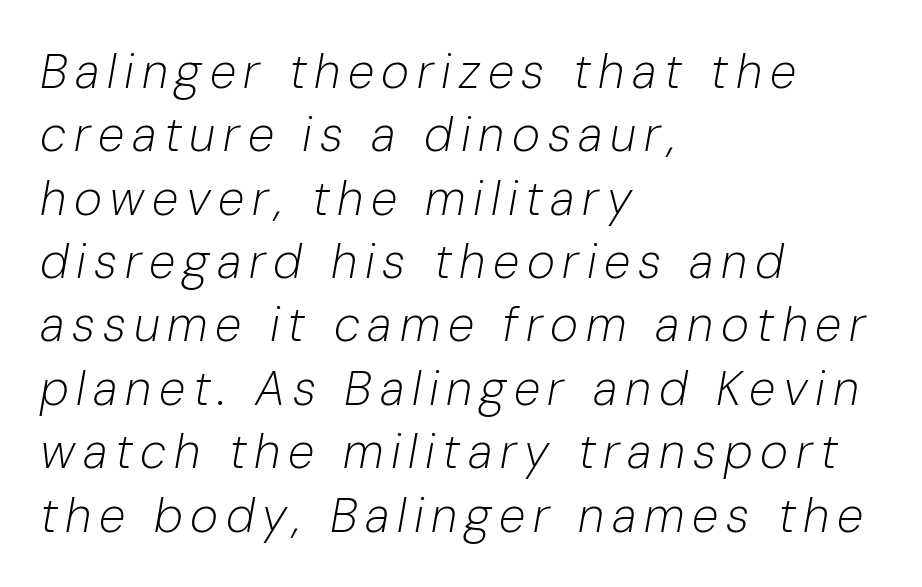
{"italic": "yes", "lean": "right", "slant_degrees": 10, "bold": "no", "weight": "light", "width": "normal", "stroke_contrast": "low", "x_height": "medium", "monospaced": "no", "underline": "no", "align": "left", "line_spacing": "normal", "line_spacing_ratio": 1.32, "glyph_px": 48}
